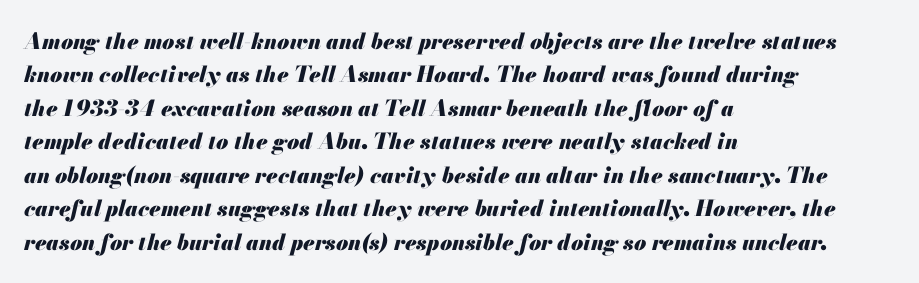
The image shows 22 px bold type, italic (leaning right); set left-aligned, normal line spacing (1.52x), normal letter spacing, not underlined.
